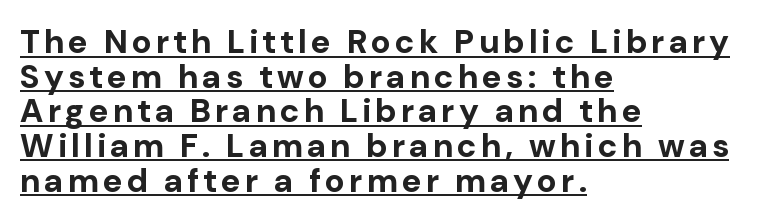
{"serif": "no", "italic": "no", "bold": "yes", "weight": "bold", "width": "normal", "stroke_contrast": "low", "x_height": "medium", "monospaced": "no", "underline": "yes", "align": "left", "line_spacing": "tight", "line_spacing_ratio": 1.05, "glyph_px": 33}
